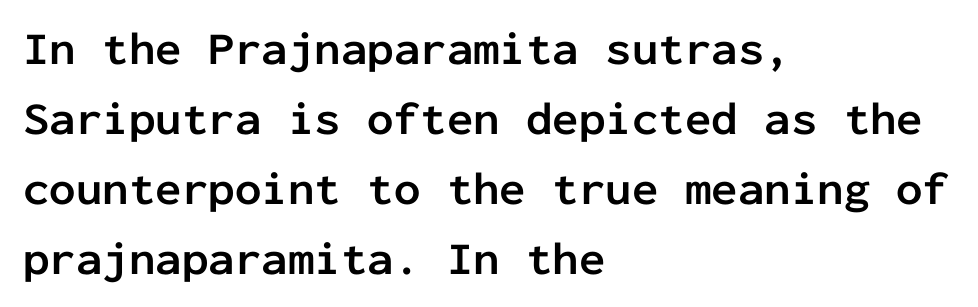
The image shows 47 px semibold sans-serif type, upright, monospaced; set left-aligned, normal line spacing (1.49x), normal letter spacing, not underlined; low stroke contrast and a medium x-height.
